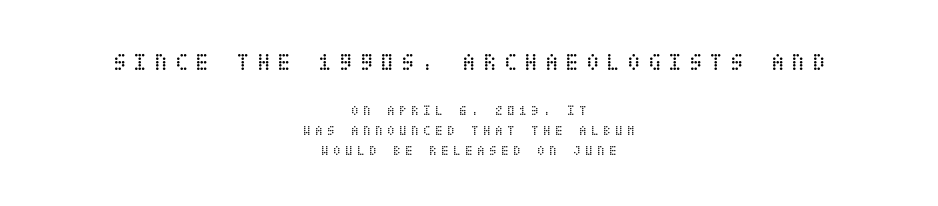
{"italic": "no", "bold": "no", "underline": "no", "align": "center", "line_spacing": "normal", "line_spacing_ratio": 1.44, "letter_spacing": "wide", "letter_spacing_em": 0.31, "larger_block": "first", "size_ratio": 1.71, "glyph_px": 24}
